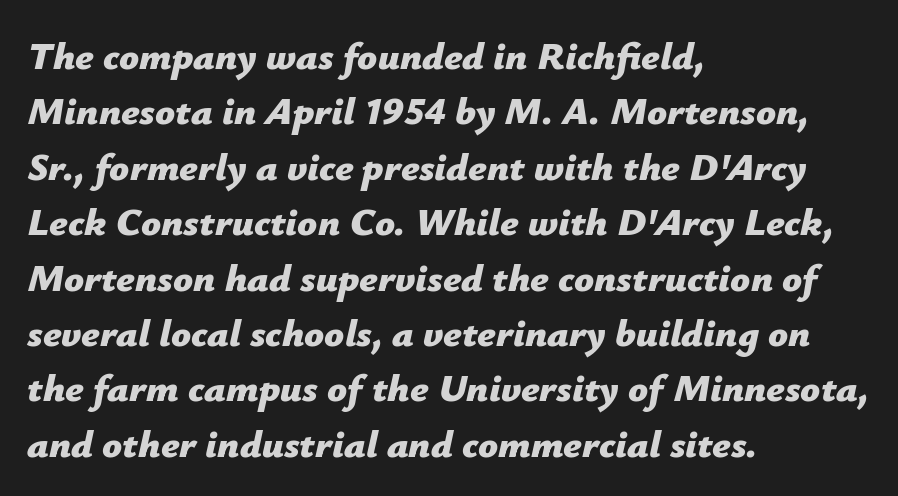
{"italic": "yes", "lean": "right", "slant_degrees": 12, "bold": "yes", "weight": "bold", "width": "normal", "stroke_contrast": "low", "x_height": "medium", "monospaced": "no", "underline": "no", "align": "left", "line_spacing": "normal", "line_spacing_ratio": 1.42, "letter_spacing": "normal", "letter_spacing_em": 0.0, "glyph_px": 39}
